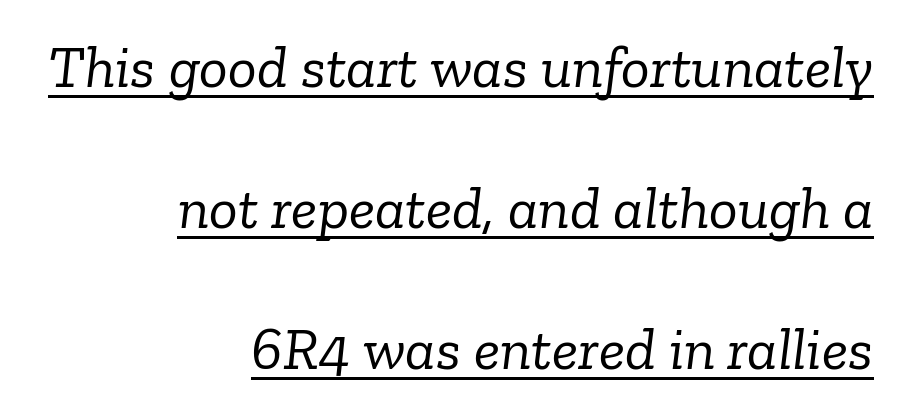
Q: Is the text bold? A: No.
Q: Is the text italic (slanted)? A: Yes, it leans right by about 6 degrees.
Q: Is the typeface a serif or a sans-serif typeface? A: Serif.
Q: Is the text underlined? A: Yes.
Q: How is the paragraph aligned? A: Right-aligned.
Q: Is the spacing between letters normal or unusually wide? A: Normal.
Q: Is the spacing between lines tight, normal or loose? A: Loose.
Q: Width (condensed, normal, or wide)? A: Normal.
Q: Stroke contrast? A: Low.
Q: x-height? A: Medium.
Q: Monospaced? A: No.
